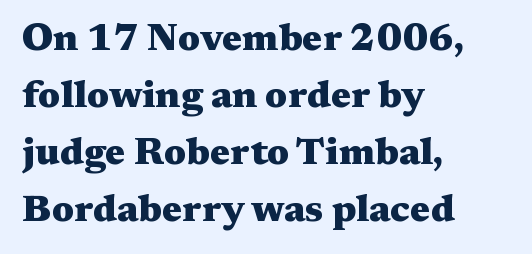
Q: Is the text bold? A: Yes.
Q: Is the text italic (slanted)? A: No, it is upright.
Q: Is the typeface a serif or a sans-serif typeface? A: Serif.
Q: Is the text underlined? A: No.
Q: How is the paragraph aligned? A: Left-aligned.
Q: Is the spacing between letters normal or unusually wide? A: Normal.
Q: Is the spacing between lines tight, normal or loose? A: Normal.
Q: Width (condensed, normal, or wide)? A: Wide.
Q: Stroke contrast? A: Medium.
Q: x-height? A: Medium.
Q: Monospaced? A: No.
